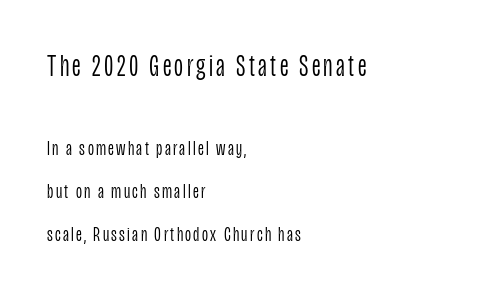
{"serif": "no", "italic": "no", "bold": "no", "weight": "light", "width": "condensed", "stroke_contrast": "low", "x_height": "large", "monospaced": "no", "underline": "no", "align": "left", "line_spacing": "loose", "line_spacing_ratio": 2.04, "larger_block": "first", "size_ratio": 1.48, "glyph_px": 31}
